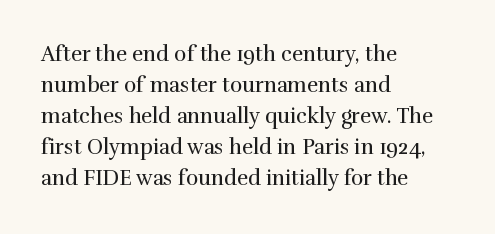
The image shows 21 px text type, upright; set left-aligned, normal line spacing (1.48x), normal letter spacing, not underlined.
